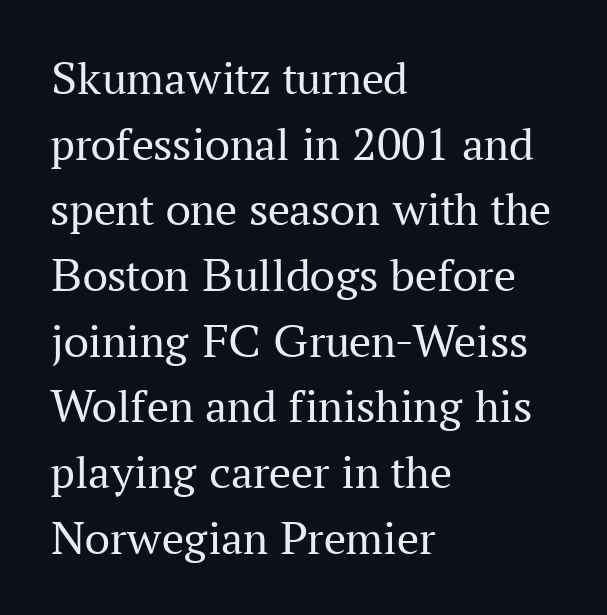
Q: Is the text bold? A: No.
Q: Is the text italic (slanted)? A: No, it is upright.
Q: Is the typeface a serif or a sans-serif typeface? A: Serif.
Q: Is the text underlined? A: No.
Q: How is the paragraph aligned? A: Left-aligned.
Q: Is the spacing between letters normal or unusually wide? A: Normal.
Q: Is the spacing between lines tight, normal or loose? A: Normal.
Q: Width (condensed, normal, or wide)? A: Normal.
Q: Stroke contrast? A: Medium.
Q: x-height? A: Medium.
Q: Monospaced? A: No.
